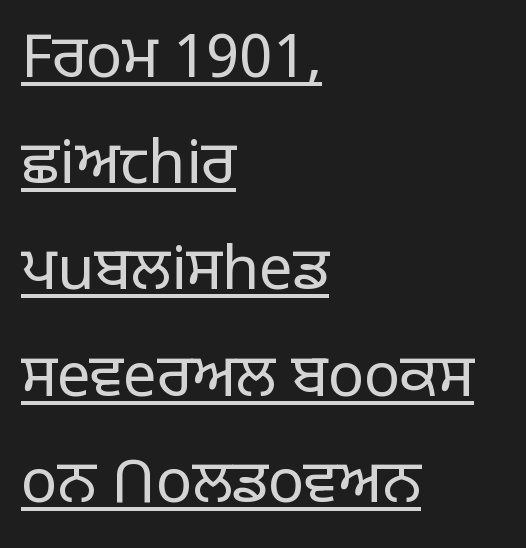
Q: Is the text bold? A: No.
Q: Is the text italic (slanted)? A: No, it is upright.
Q: Is the typeface a serif or a sans-serif typeface? A: Sans-serif.
Q: Is the text underlined? A: Yes.
Q: How is the paragraph aligned? A: Left-aligned.
Q: Is the spacing between letters normal or unusually wide? A: Normal.
Q: Width (condensed, normal, or wide)? A: Normal.
Q: Stroke contrast? A: Low.
Q: x-height? A: Large.
Q: Monospaced? A: No.
